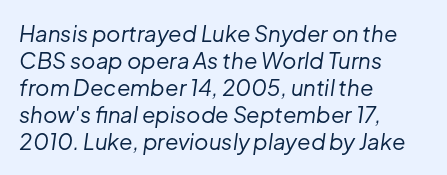
The image shows 22 px text type, italic (leaning right); set left-aligned, line spacing 1.23x, normal letter spacing, not underlined.
